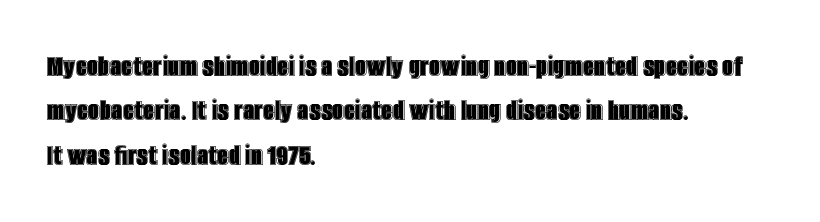
The setting favours the left margin, as ordinary paragraphs usually do. Descenders hang freely into open space. Spacing verdict: proportional, widths tailored to each character. A typesetter would mark this as roman, not italic.
